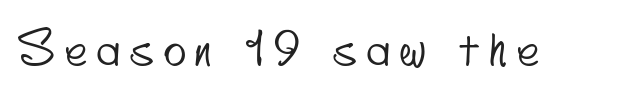
The image shows 47 px condensed sans-serif type; set unusually wide letter spacing (+0.22 em), not underlined; low stroke contrast and a small x-height.
